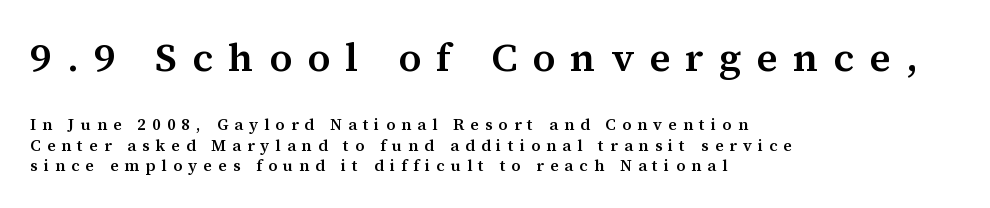
{"serif": "yes", "italic": "no", "bold": "semi", "weight": "semibold", "width": "normal", "stroke_contrast": "medium", "x_height": "medium", "monospaced": "no", "underline": "no", "align": "left", "line_spacing": "normal", "line_spacing_ratio": 1.28, "letter_spacing": "wide", "letter_spacing_em": 0.38, "larger_block": "first", "size_ratio": 2.5, "glyph_px": 40}
